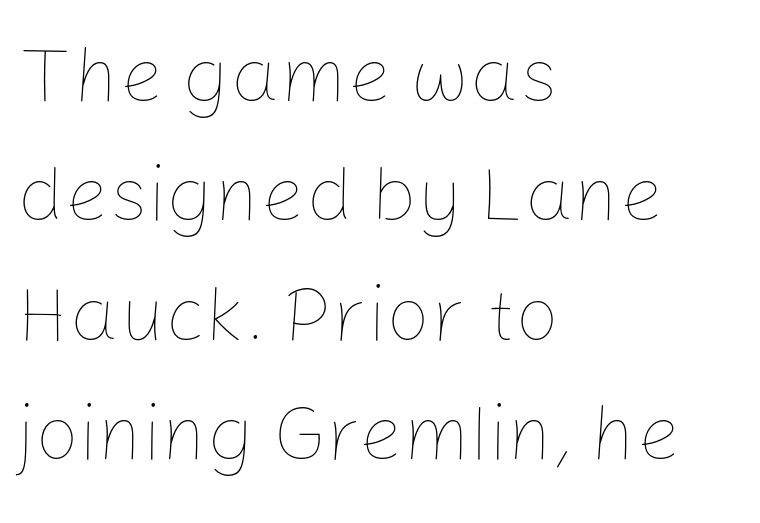
You could call the tracking neutral — neither tight nor loose. Each letter keeps its own natural width here, so spacing adapts to shape. Teacher's note: observe the even left margin — that is flush-left alignment. Leading: standard. Every character sits straight up, as roman type does.
